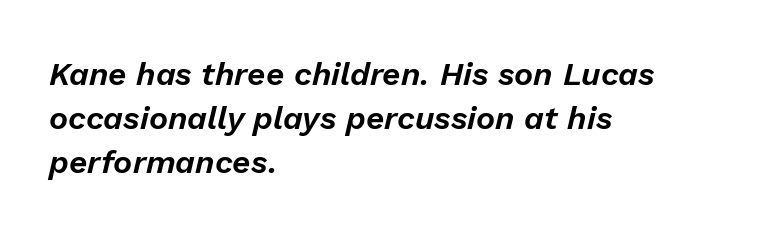
Q: Is the text italic (slanted)? A: Yes, it leans right by about 13 degrees.
Q: Is the text underlined? A: No.
Q: How is the paragraph aligned? A: Left-aligned.
Q: Is the spacing between letters normal or unusually wide? A: Normal.
Q: Is the spacing between lines tight, normal or loose? A: Normal.
Q: Width (condensed, normal, or wide)? A: Normal.
Q: Stroke contrast? A: Low.
Q: x-height? A: Medium.
Q: Monospaced? A: No.
